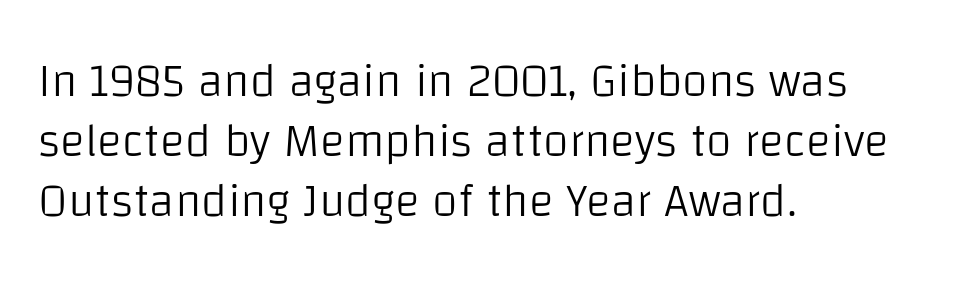
The letters carry no serifs — their stems end cleanly without finishing strokes. The letters stand straight up with perfectly vertical stems. This reads as an unemphasized weight, regular at the heaviest. Normally led — the rows are evenly, conventionally spaced.
